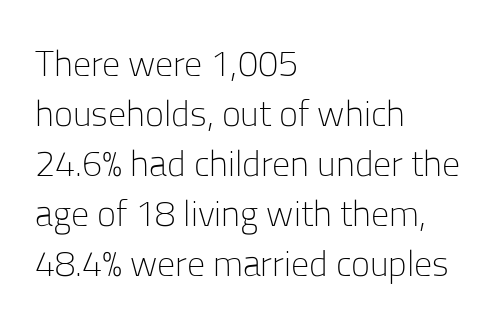
If you drew a ruler down the left edge, every line would touch it. The strip under each line holds only bare page. It's the straight-up-and-down kind of type. How are the letters spaced? Ordinarily, with no added tracking. Look at the bottom of the vertical strokes: they stop flat, with no serifs.
